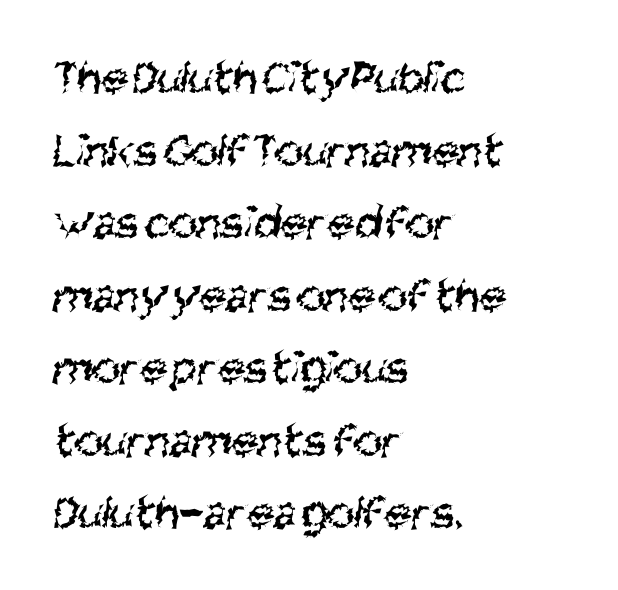
{"serif": "no", "bold": "no", "weight": "regular", "width": "condensed", "stroke_contrast": "medium", "x_height": "large", "monospaced": "no", "underline": "no", "align": "left", "line_spacing": "normal", "line_spacing_ratio": 1.48, "letter_spacing": "normal", "letter_spacing_em": 0.0, "glyph_px": 49}
